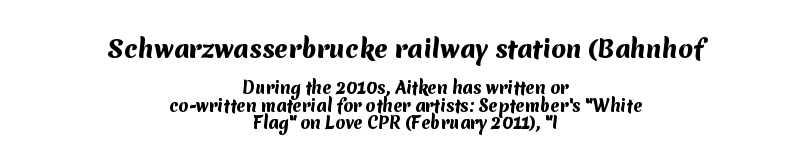
The image shows 24 px bold type; set centered, tight line spacing (1.09x), normal letter spacing, not underlined; the first (top) block is 1.5x larger.
